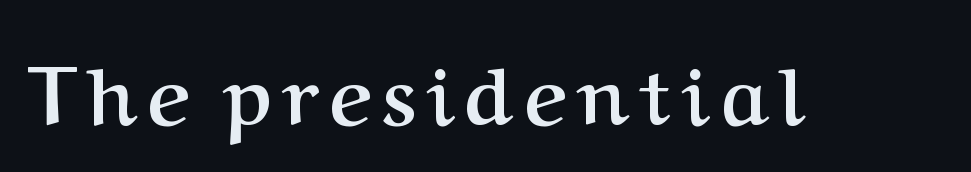
{"serif": "yes", "italic": "no", "bold": "yes", "weight": "semibold", "width": "normal", "stroke_contrast": "medium", "x_height": "medium", "monospaced": "no", "underline": "no", "glyph_px": 80}
